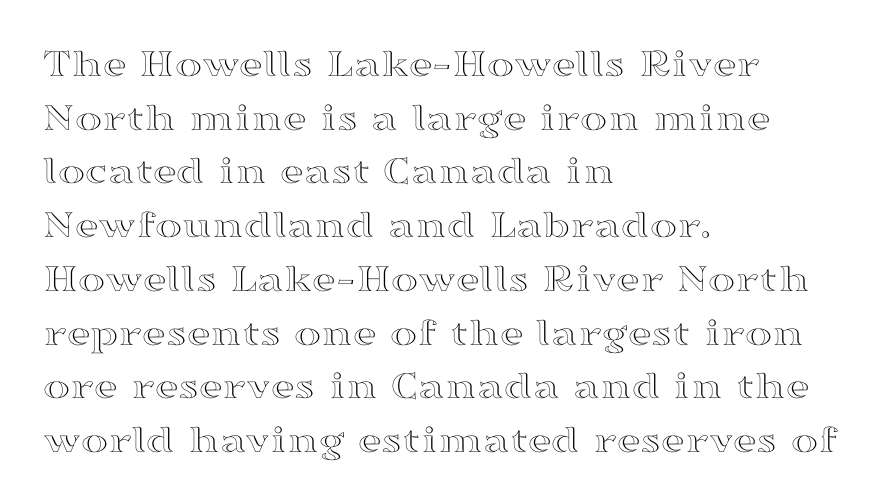
Rows of type keep a routine distance in the vertical direction. Visually the block forms a straight wall on the left and a jagged coastline on the right. Students, note that the glyphs here touch the page at normal intervals. It's the straight-up-and-down kind of type. The strip under each line holds only bare page.
